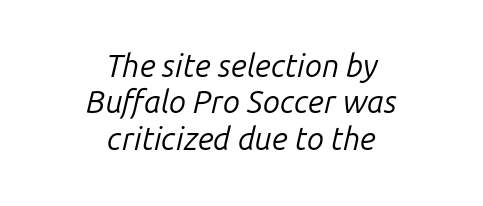
{"italic": "yes", "lean": "right", "slant_degrees": 14, "bold": "no", "weight": "regular", "width": "normal", "stroke_contrast": "low", "x_height": "medium", "monospaced": "no", "underline": "no", "align": "center", "line_spacing_ratio": 1.17, "letter_spacing": "normal", "letter_spacing_em": 0.0, "glyph_px": 31}
